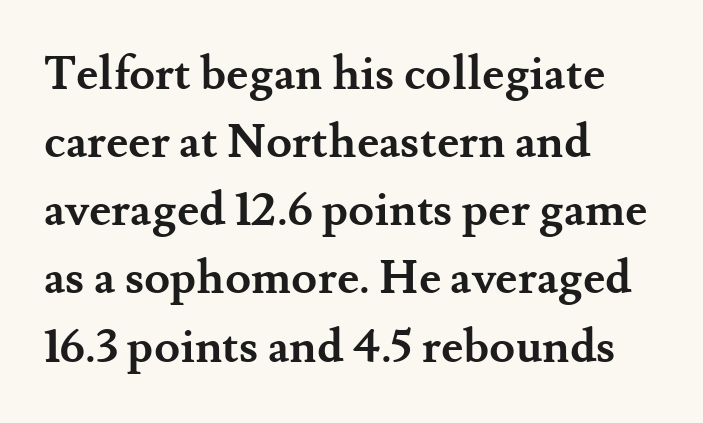
Q: Is the text bold? A: Yes.
Q: Is the text italic (slanted)? A: No, it is upright.
Q: Is the typeface a serif or a sans-serif typeface? A: Serif.
Q: Is the text underlined? A: No.
Q: How is the paragraph aligned? A: Left-aligned.
Q: Is the spacing between letters normal or unusually wide? A: Normal.
Q: Is the spacing between lines tight, normal or loose? A: Normal.
Q: Width (condensed, normal, or wide)? A: Normal.
Q: Stroke contrast? A: Medium.
Q: x-height? A: Small.
Q: Monospaced? A: No.
